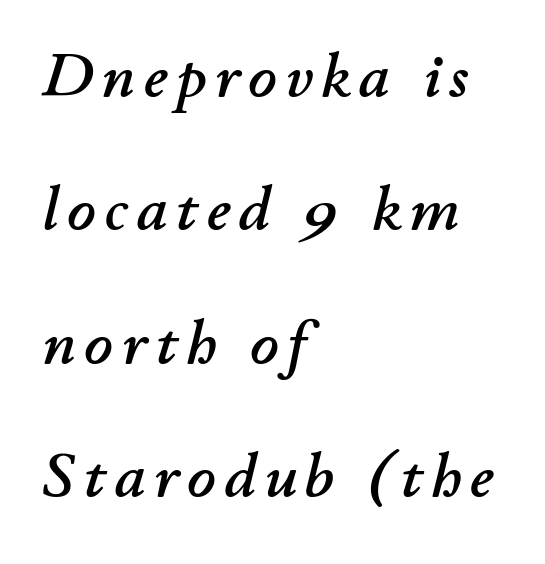
Slant detected: the letters are inclined. Think of a printed novel: that variable character pitch is what you see here. The vertical gap from one line to the next is large. Notice how the passage keeps a crisp vertical edge on the left only. The space beneath each line is pristine and unruled.
